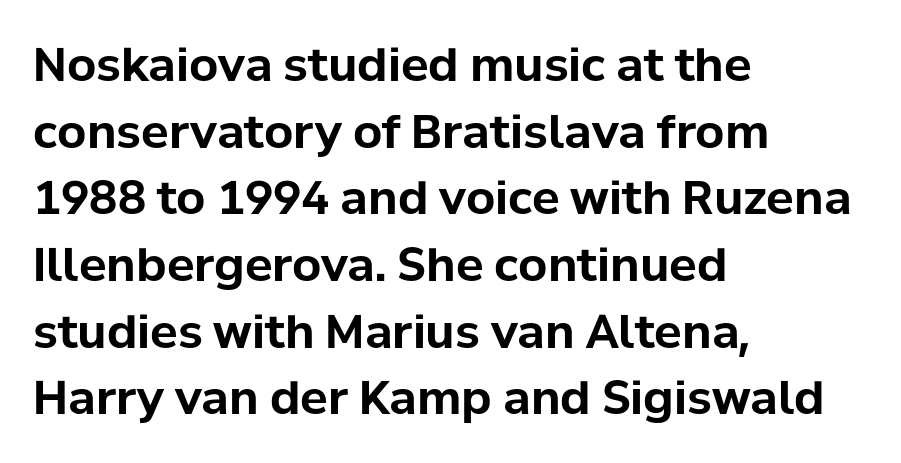
Q: Is the text bold? A: Yes.
Q: Is the text italic (slanted)? A: No, it is upright.
Q: Is the typeface a serif or a sans-serif typeface? A: Sans-serif.
Q: Is the text underlined? A: No.
Q: How is the paragraph aligned? A: Left-aligned.
Q: Is the spacing between letters normal or unusually wide? A: Normal.
Q: Is the spacing between lines tight, normal or loose? A: Normal.
Q: Width (condensed, normal, or wide)? A: Normal.
Q: Stroke contrast? A: Low.
Q: x-height? A: Medium.
Q: Monospaced? A: No.
